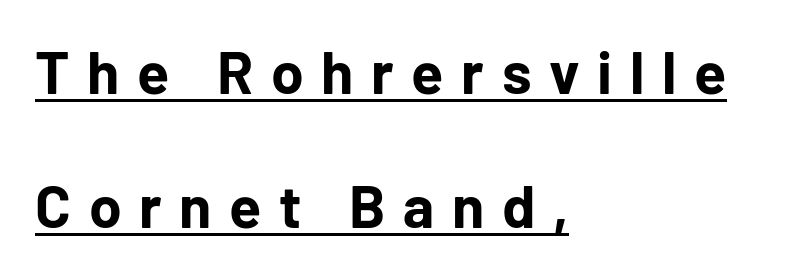
The image shows 59 px bold sans-serif type, upright; set left-aligned, loose line spacing (2.27x), unusually wide letter spacing (+0.3 em), underlined; low stroke contrast and a medium x-height.
